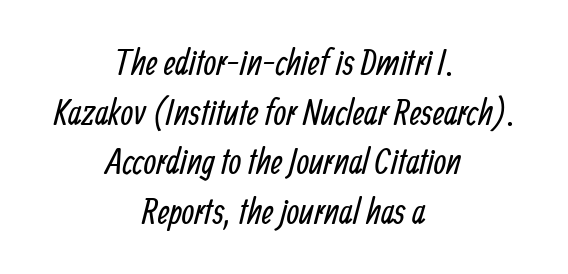
{"serif": "no", "bold": "no", "weight": "regular", "width": "condensed", "stroke_contrast": "low", "x_height": "medium", "monospaced": "no", "underline": "no", "align": "center", "line_spacing": "normal", "line_spacing_ratio": 1.38, "letter_spacing": "normal", "letter_spacing_em": 0.0, "glyph_px": 36}
